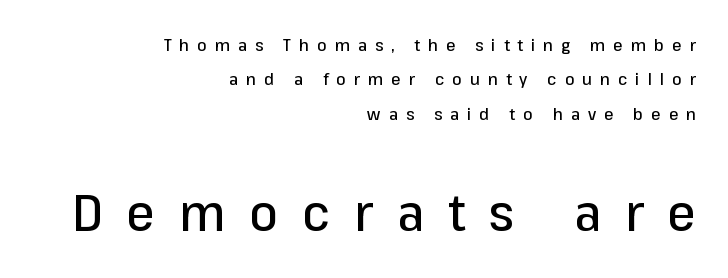
The letters advance in unequal steps, a hallmark of proportional type. The rendering shows plain stroke endings on the letterforms — a sans-serif design. The letters are spread apart with noticeably loose tracking. Words float on clear page, feet unadorned. The specimen reads as upright at a glance.
